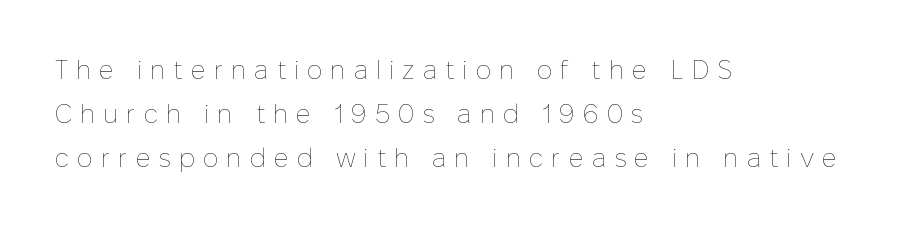
Q: Is the text bold? A: No.
Q: Is the text italic (slanted)? A: No, it is upright.
Q: Is the text underlined? A: No.
Q: How is the paragraph aligned? A: Left-aligned.
Q: Is the spacing between letters normal or unusually wide? A: Unusually wide.
Q: Is the spacing between lines tight, normal or loose? A: Normal.
